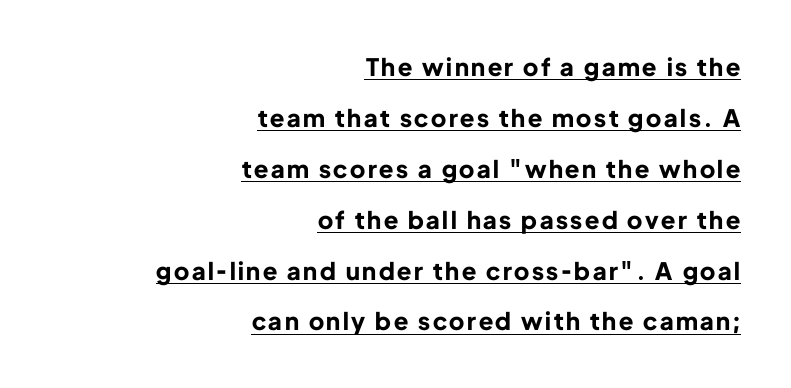
Posture: vertical. The sample has been set heavy, in full bold. The sample's only ornament is a line tracing under the words. Vertically, the passage feels expansive, rows floating well apart.
